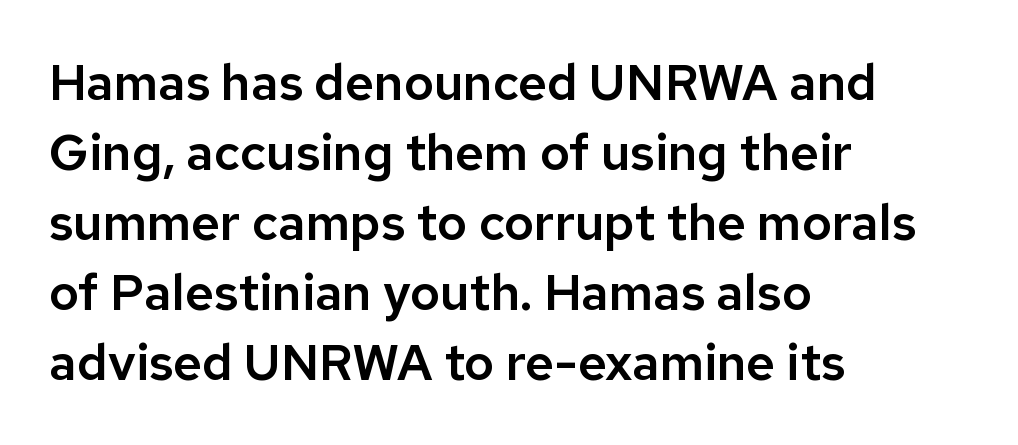
The image shows 50 px sans-serif type, upright; set left-aligned, normal line spacing (1.4x), normal letter spacing, not underlined; low stroke contrast and a medium x-height.
